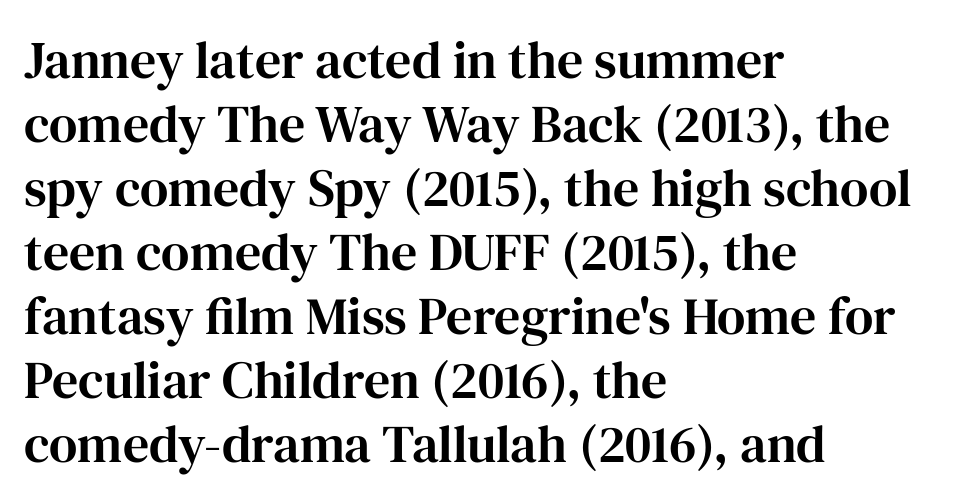
The lettering holds an erect, upright posture throughout. Where is the straight margin? On the left. The letters advance in unequal steps, a hallmark of proportional type. The font family rendered here belongs to the serif group.
